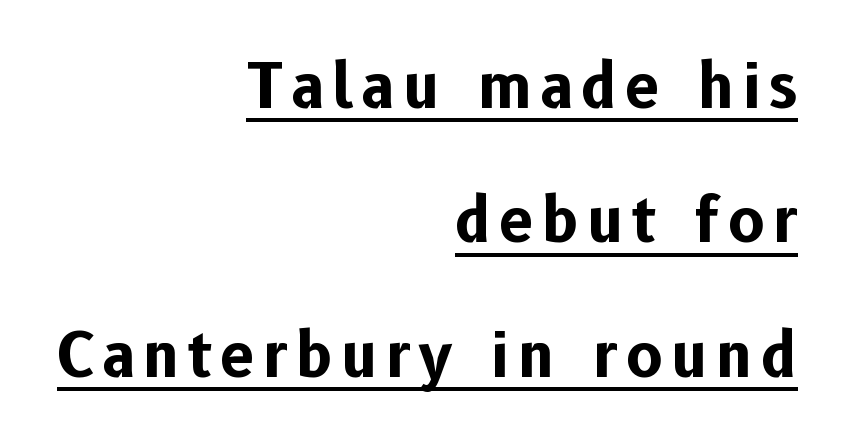
{"serif": "no", "italic": "no", "bold": "yes", "weight": "bold", "width": "normal", "stroke_contrast": "low", "x_height": "medium", "monospaced": "no", "underline": "yes", "align": "right", "line_spacing": "loose", "line_spacing_ratio": 2.24, "glyph_px": 60}
